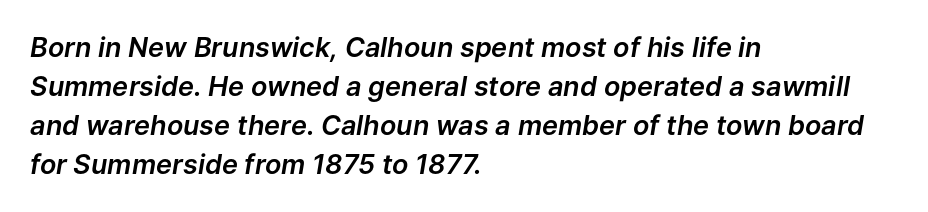
{"italic": "yes", "lean": "right", "slant_degrees": 9, "underline": "no", "align": "left", "line_spacing": "normal", "line_spacing_ratio": 1.45, "letter_spacing": "normal", "letter_spacing_em": 0.0, "glyph_px": 27}
